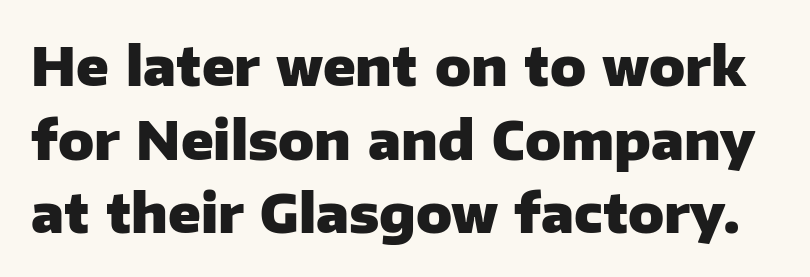
{"serif": "no", "italic": "no", "bold": "yes", "weight": "heavy", "width": "normal", "stroke_contrast": "low", "x_height": "medium", "monospaced": "no", "underline": "no", "line_spacing": "normal", "line_spacing_ratio": 1.39, "letter_spacing": "normal", "letter_spacing_em": 0.0, "glyph_px": 53}
